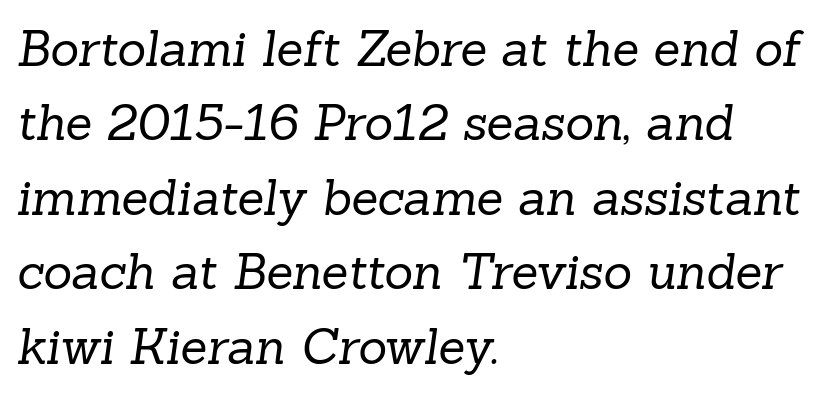
Is the letter spacing exaggerated? No — it looks like the ordinary default. A clean baseline with only descenders dipping below it. The typesetter chose a ragged-right arrangement here. These lines are rendered in a variable-pitch font.
